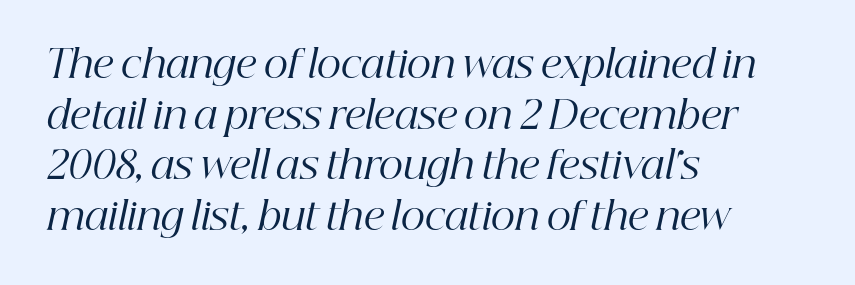
{"serif": "yes", "italic": "yes", "lean": "right", "slant_degrees": 12, "bold": "no", "weight": "regular", "width": "normal", "stroke_contrast": "high", "x_height": "medium", "monospaced": "no", "underline": "no", "align": "left", "line_spacing": "normal", "line_spacing_ratio": 1.33, "letter_spacing": "normal", "letter_spacing_em": 0.0, "glyph_px": 38}
